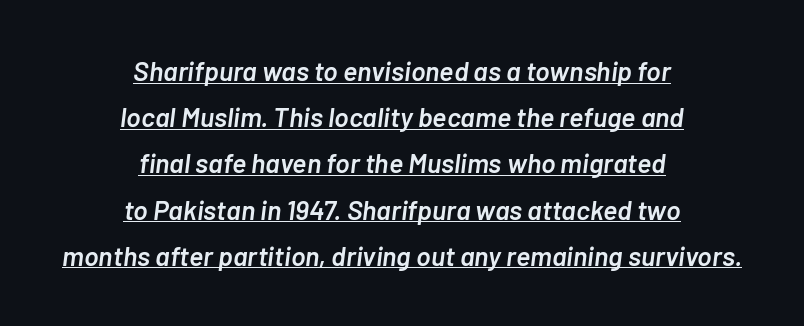
This sample uses plain, unmodified letter spacing. The font is running at a semibold setting, under full bold. Each line of the rendering has a horizontal stroke beneath the glyphs. Designer's note — italics engaged. Teacher's note: observe the equal gaps on both sides — that is centered alignment.
